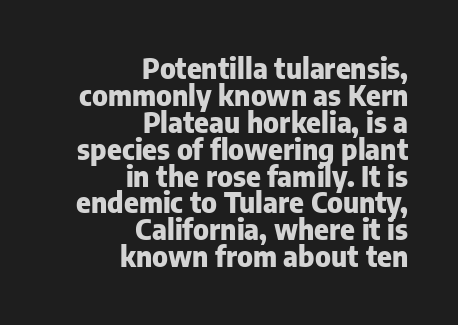
Q: Is the text bold? A: Yes.
Q: Is the text italic (slanted)? A: No, it is upright.
Q: Is the typeface a serif or a sans-serif typeface? A: Sans-serif.
Q: Is the text underlined? A: No.
Q: How is the paragraph aligned? A: Right-aligned.
Q: Is the spacing between letters normal or unusually wide? A: Normal.
Q: Is the spacing between lines tight, normal or loose? A: Tight.
Q: Width (condensed, normal, or wide)? A: Normal.
Q: Stroke contrast? A: Low.
Q: x-height? A: Medium.
Q: Monospaced? A: No.
